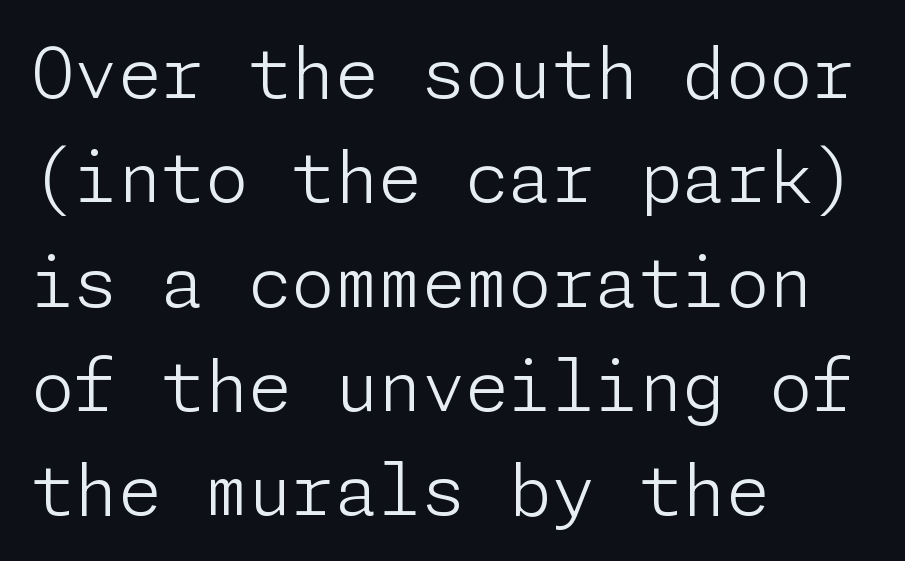
The lettering stays uniformly vertical, giving the passage a roman look. A sans-serif font was chosen for this passage. Short note: letters normally spaced. Visually the block forms a straight wall on the left and a jagged coastline on the right. Nobody drew a line under any word here. The vertical gap from one line to the next is medium.
